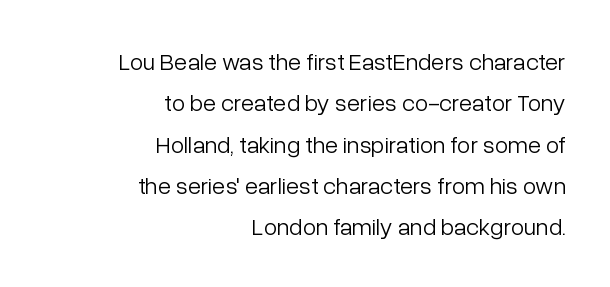
{"italic": "no", "bold": "no", "underline": "no", "align": "right", "line_spacing_ratio": 1.72, "letter_spacing": "normal", "letter_spacing_em": 0.0, "glyph_px": 24}
